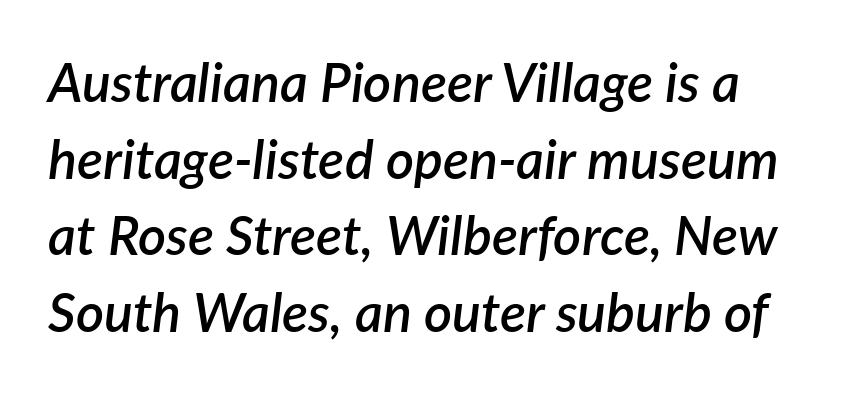
Leftover space on each line is placed entirely after the last word. The line texture is even and compact thanks to regular tracking. Every letter is mildly thick-stroked: semibold rather than bold. Nobody drew a line under any word here. Note the varied advance widths — an 'i' is clearly narrower than an 'm'. Looking at the ascenders, they clearly lean.
